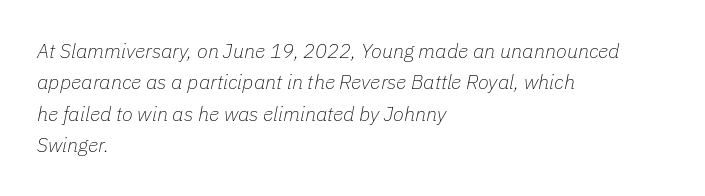
The image shows 20 px text type, italic (leaning right); set left-aligned, normal line spacing (1.57x), normal letter spacing, not underlined.
